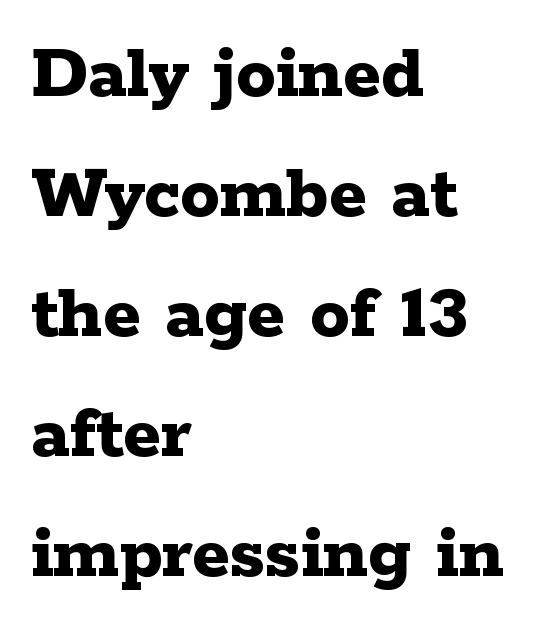
The image shows 79 px bold, wide serif type, upright; set left-aligned, normal line spacing (1.52x), normal letter spacing, not underlined; low stroke contrast and a medium x-height.
